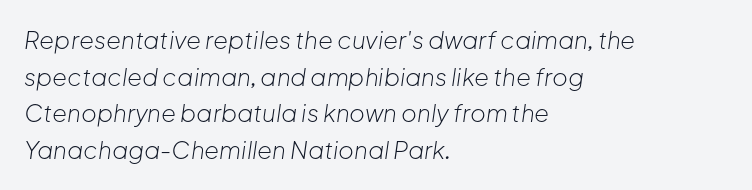
Standard letterfit; no display-style spreading of the glyphs. Summary of vertical rhythm: regular, with standard interline spacing. Glance below the letters and you will spot only blank space. Think standard paragraph weight, or any step lighter than that. Rendered with sloped, italic letterforms.
